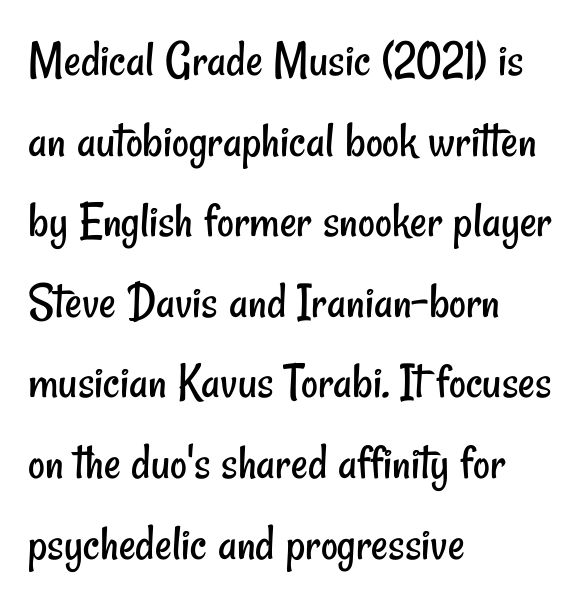
Think of a printed novel: that variable character pitch is what you see here. The block of text has a typical density, with ordinary space between rows. Caption: face not bold, strokes unweighted. The rendering shows plain stroke endings on the letterforms — a sans-serif design. In terms of letterspacing, this is plain default setting.
